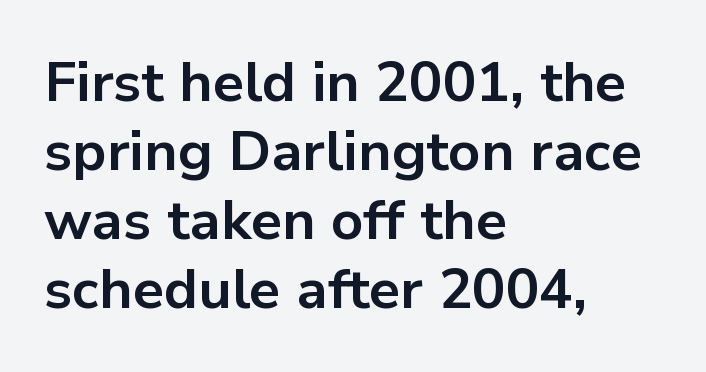
{"serif": "no", "italic": "no", "bold": "yes", "weight": "bold", "width": "normal", "stroke_contrast": "low", "x_height": "medium", "monospaced": "no", "underline": "no", "align": "left", "line_spacing_ratio": 1.23, "letter_spacing": "normal", "letter_spacing_em": 0.0, "glyph_px": 56}
